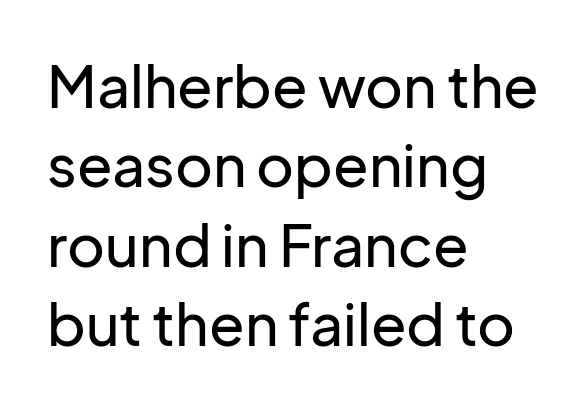
{"serif": "no", "italic": "no", "width": "normal", "stroke_contrast": "low", "x_height": "medium", "monospaced": "no", "underline": "no", "align": "left", "line_spacing": "normal", "line_spacing_ratio": 1.37, "letter_spacing": "normal", "letter_spacing_em": 0.0, "glyph_px": 58}
